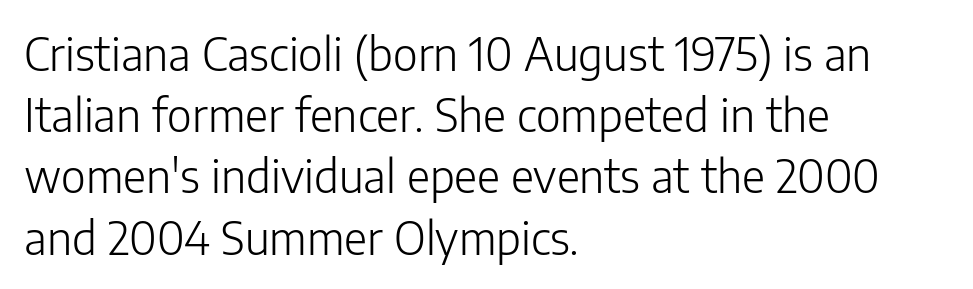
The image shows 45 px light sans-serif type, upright; set left-aligned, normal line spacing (1.36x), normal letter spacing, not underlined; low stroke contrast and a medium x-height.
